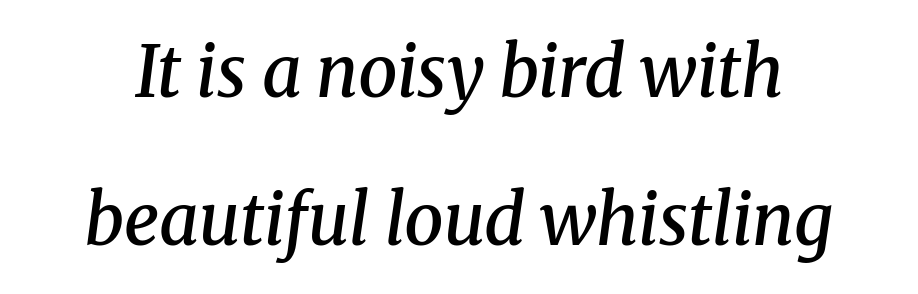
The image shows 70 px semibold serif type, italic (leaning right); set loose line spacing (2.12x), normal letter spacing, not underlined; medium stroke contrast and a medium x-height.
